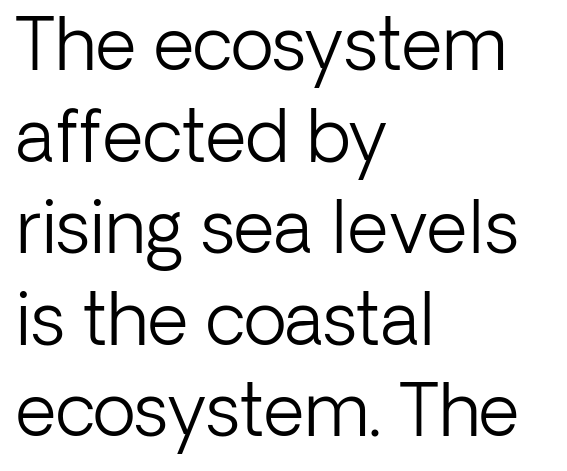
The image shows 71 px light sans-serif type, upright; set left-aligned, normal line spacing (1.29x), normal letter spacing, not underlined; low stroke contrast and a medium x-height.
